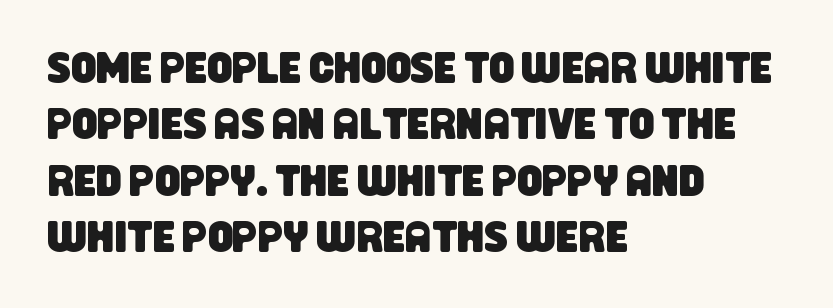
{"serif": "no", "width": "condensed", "stroke_contrast": "low", "x_height": "large", "monospaced": "no", "underline": "no", "align": "left", "line_spacing": "normal", "line_spacing_ratio": 1.28, "letter_spacing": "normal", "letter_spacing_em": 0.0, "glyph_px": 44}
